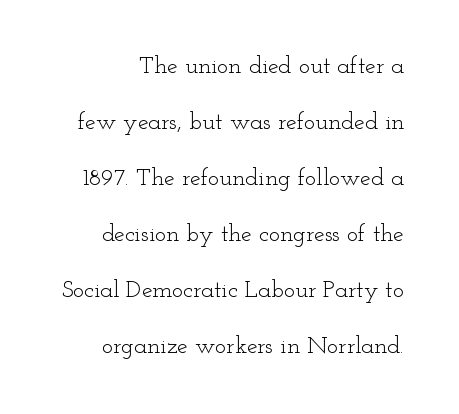
Q: Is the text bold? A: No.
Q: Is the text italic (slanted)? A: No, it is upright.
Q: Is the text underlined? A: No.
Q: Is the spacing between letters normal or unusually wide? A: Normal.
Q: Is the spacing between lines tight, normal or loose? A: Loose.
